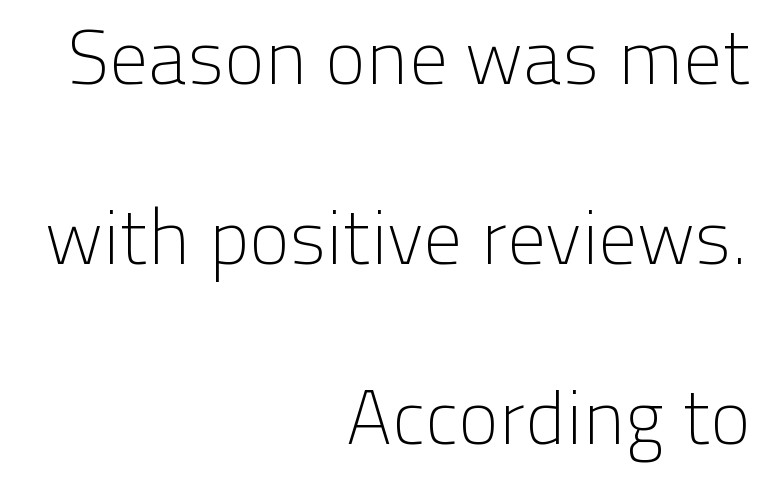
The image shows 76 px light sans-serif type, upright; set right-aligned, loose line spacing (2.37x), normal letter spacing, not underlined; low stroke contrast and a medium x-height.
